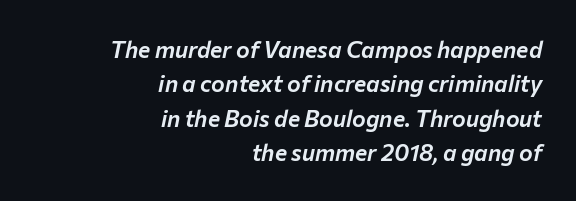
Q: Is the text italic (slanted)? A: Yes, it leans right by about 12 degrees.
Q: Is the text underlined? A: No.
Q: How is the paragraph aligned? A: Right-aligned.
Q: Is the spacing between letters normal or unusually wide? A: Normal.
Q: Is the spacing between lines tight, normal or loose? A: Normal.
